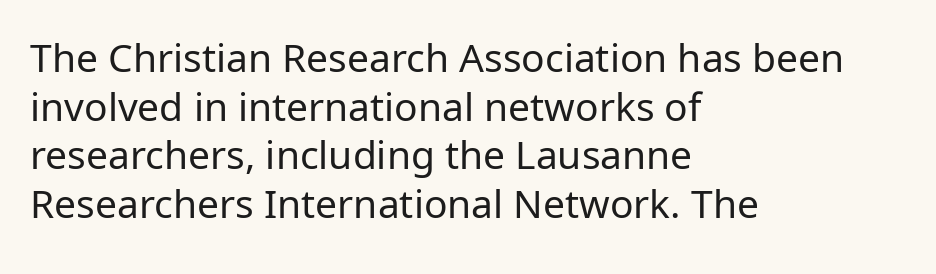
{"serif": "no", "italic": "no", "bold": "no", "weight": "regular", "width": "normal", "stroke_contrast": "low", "x_height": "medium", "monospaced": "no", "underline": "no", "align": "left", "line_spacing": "normal", "line_spacing_ratio": 1.25, "letter_spacing": "normal", "letter_spacing_em": 0.0, "glyph_px": 39}
